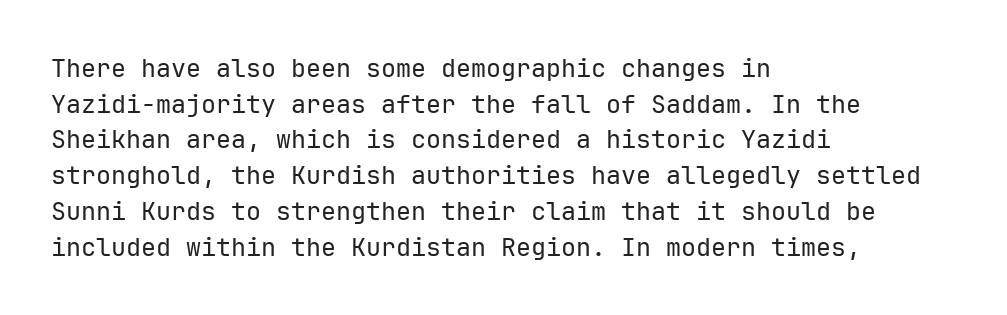
{"italic": "no", "bold": "no", "underline": "no", "align": "left", "line_spacing": "normal", "line_spacing_ratio": 1.43, "letter_spacing": "normal", "letter_spacing_em": 0.0, "glyph_px": 25}
